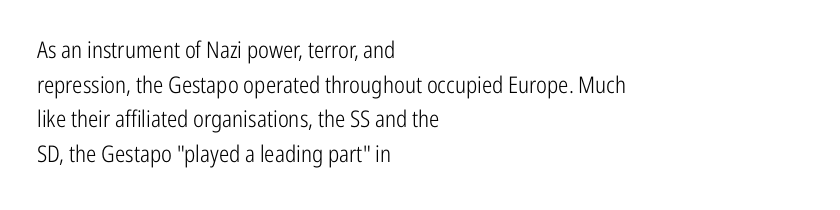
Vertical strokes here are truly vertical. Is the block centered? No — it sits flush against the left margin. Standard letterfit; no display-style spreading of the glyphs. This is not heavy type; no bold has been used.
